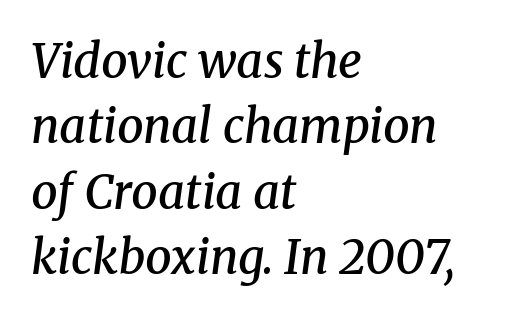
Q: Is the text bold? A: Semi-bold.
Q: Is the text italic (slanted)? A: Yes, it leans right by about 8 degrees.
Q: Is the typeface a serif or a sans-serif typeface? A: Serif.
Q: Is the text underlined? A: No.
Q: How is the paragraph aligned? A: Left-aligned.
Q: Is the spacing between letters normal or unusually wide? A: Normal.
Q: Is the spacing between lines tight, normal or loose? A: Normal.
Q: Width (condensed, normal, or wide)? A: Normal.
Q: Stroke contrast? A: Medium.
Q: x-height? A: Medium.
Q: Monospaced? A: No.
